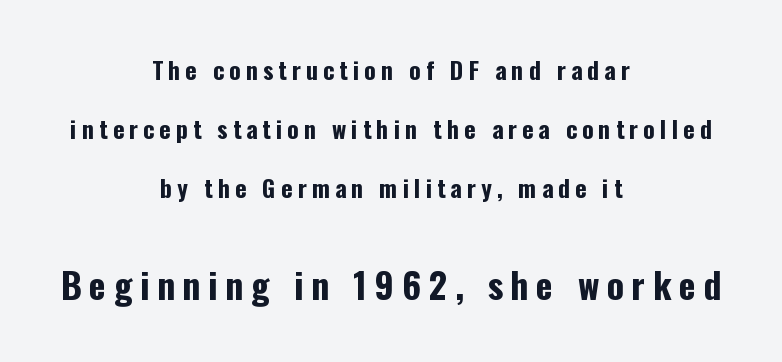
{"serif": "no", "italic": "no", "bold": "yes", "weight": "bold", "width": "condensed", "stroke_contrast": "low", "x_height": "medium", "monospaced": "no", "underline": "no", "align": "center", "line_spacing": "loose", "line_spacing_ratio": 2.46, "letter_spacing": "wide", "letter_spacing_em": 0.21, "larger_block": "second", "size_ratio": 1.5, "glyph_px": 36}
